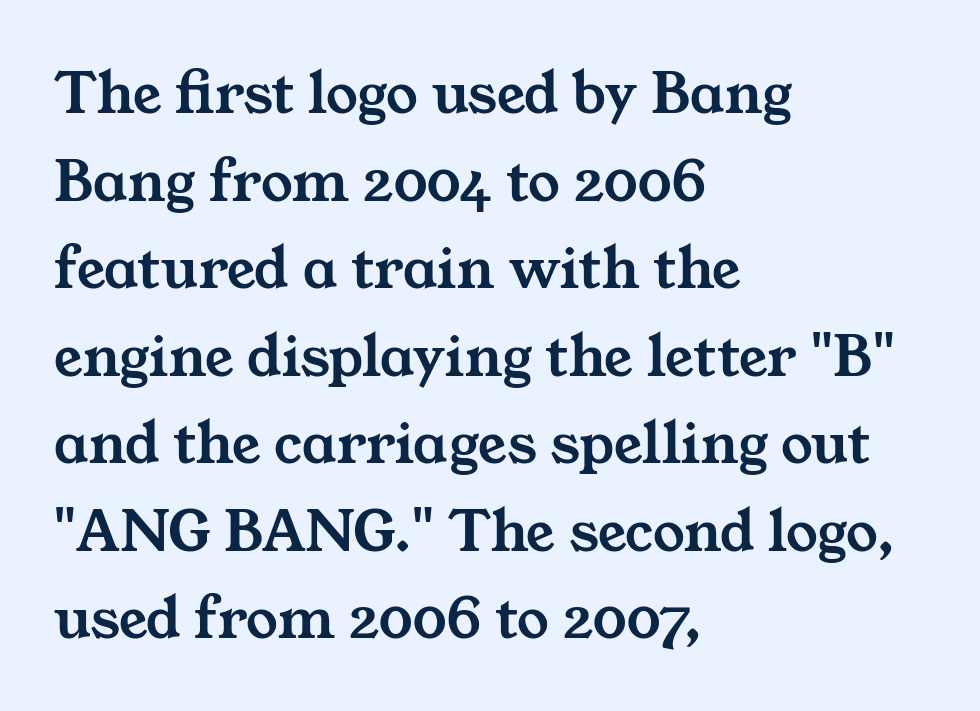
{"serif": "yes", "width": "wide", "stroke_contrast": "medium", "x_height": "medium", "monospaced": "no", "underline": "no", "align": "left", "line_spacing": "normal", "line_spacing_ratio": 1.39, "letter_spacing": "normal", "letter_spacing_em": 0.0, "glyph_px": 63}
